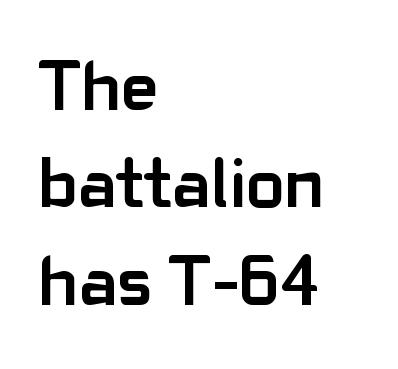
The image shows 71 px semibold sans-serif type, upright; set left-aligned, normal line spacing (1.37x), normal letter spacing, not underlined; low stroke contrast and a medium x-height.
